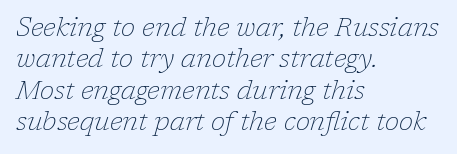
The image shows 26 px text type, italic (leaning right); set left-aligned, line spacing 1.21x, normal letter spacing, not underlined.
